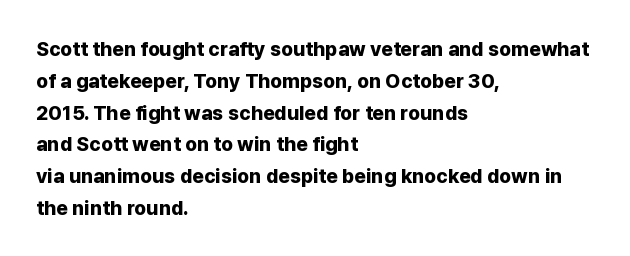
Upright lettering throughout. The foot of each line stays bare and open. Line spacing here is normal. The letters sit at their default tracking, neither squeezed nor spread. The setting favours the left margin, as ordinary paragraphs usually do. These words are printed bold, with thick strokes throughout.
